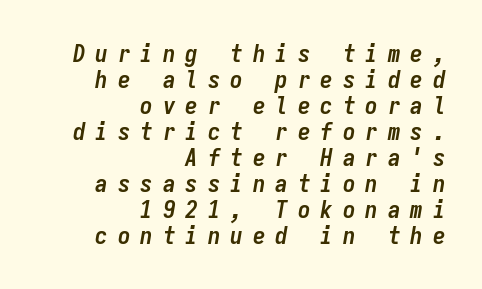
Q: Is the text bold? A: Yes.
Q: Is the text italic (slanted)? A: Yes, it leans right by about 9 degrees.
Q: Is the text underlined? A: No.
Q: How is the paragraph aligned? A: Right-aligned.
Q: Is the spacing between letters normal or unusually wide? A: Unusually wide.
Q: Is the spacing between lines tight, normal or loose? A: Tight.
